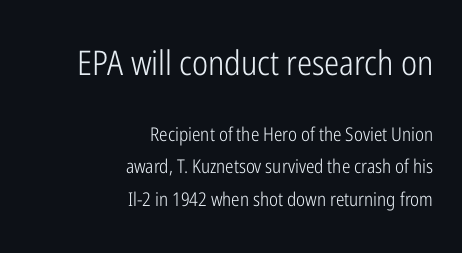
The image shows 34 px light, condensed sans-serif type, upright; set right-aligned, line spacing 1.72x, normal letter spacing, not underlined; the first (top) block is 1.79x larger; low stroke contrast and a medium x-height.
